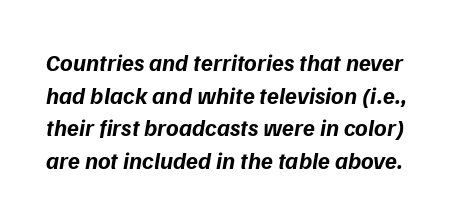
Q: Is the text bold? A: Yes.
Q: Is the text underlined? A: No.
Q: Is the spacing between letters normal or unusually wide? A: Normal.
Q: Is the spacing between lines tight, normal or loose? A: Normal.
